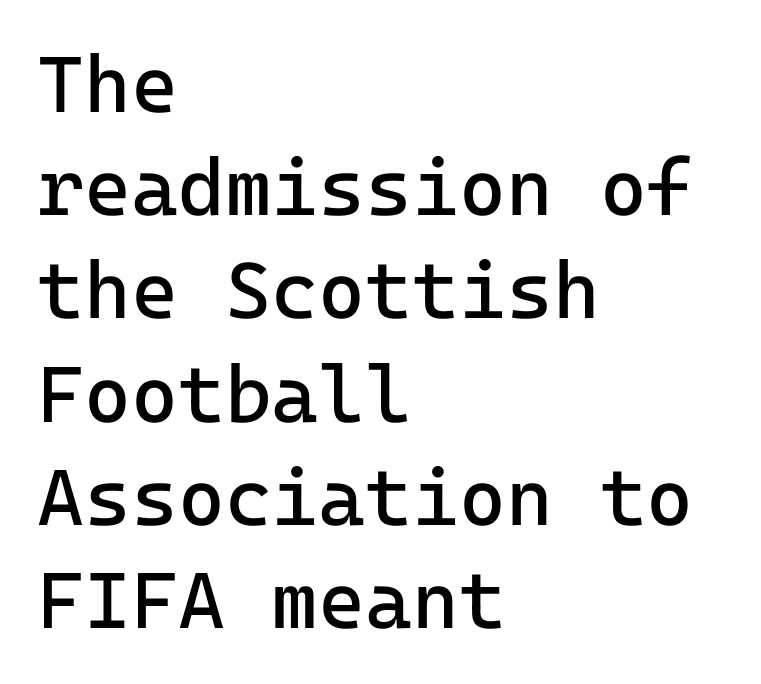
{"serif": "no", "italic": "no", "bold": "no", "weight": "regular", "width": "normal", "stroke_contrast": "low", "x_height": "medium", "monospaced": "yes", "underline": "no", "align": "left", "line_spacing": "normal", "line_spacing_ratio": 1.29, "letter_spacing": "normal", "letter_spacing_em": 0.0, "glyph_px": 80}
